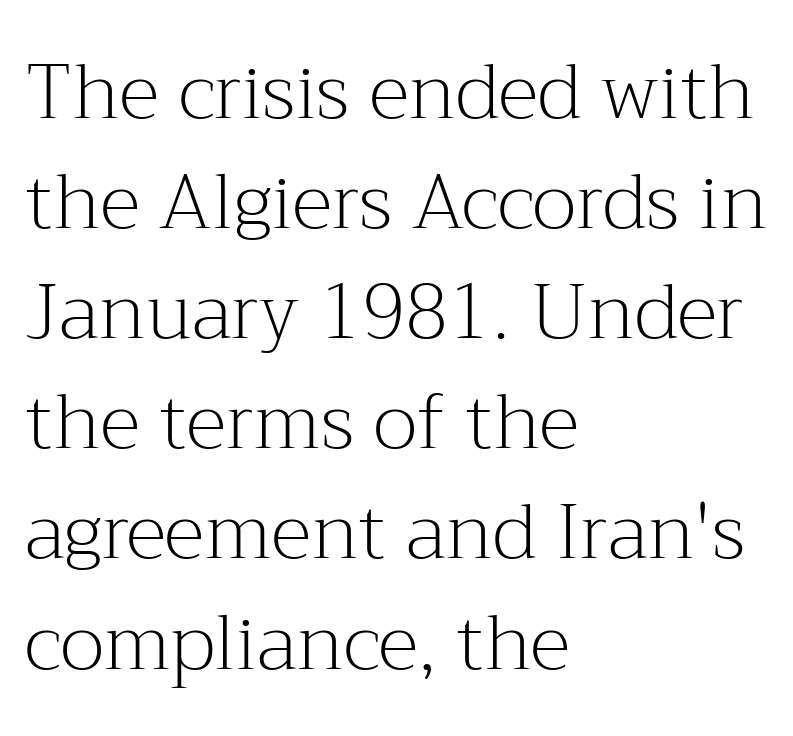
Q: Is the text bold? A: No.
Q: Is the text italic (slanted)? A: No, it is upright.
Q: Is the typeface a serif or a sans-serif typeface? A: Serif.
Q: Is the text underlined? A: No.
Q: How is the paragraph aligned? A: Left-aligned.
Q: Is the spacing between letters normal or unusually wide? A: Normal.
Q: Is the spacing between lines tight, normal or loose? A: Normal.
Q: Width (condensed, normal, or wide)? A: Normal.
Q: Stroke contrast? A: Medium.
Q: x-height? A: Medium.
Q: Monospaced? A: No.
